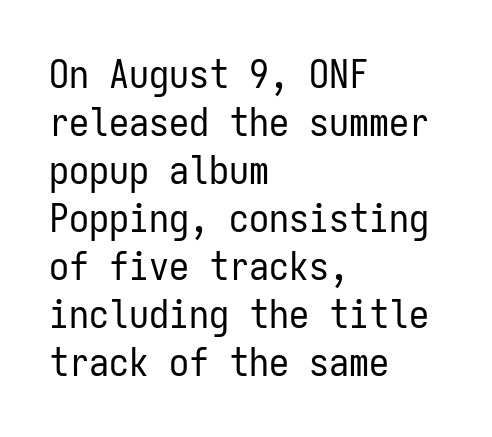
Q: Is the text bold? A: No.
Q: Is the text italic (slanted)? A: No, it is upright.
Q: Is the typeface a serif or a sans-serif typeface? A: Sans-serif.
Q: Is the text underlined? A: No.
Q: How is the paragraph aligned? A: Left-aligned.
Q: Is the spacing between letters normal or unusually wide? A: Normal.
Q: Width (condensed, normal, or wide)? A: Condensed.
Q: Stroke contrast? A: Low.
Q: x-height? A: Medium.
Q: Monospaced? A: Yes.
